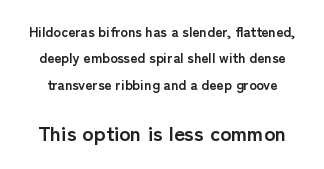
The image shows 21 px bold type, upright; set line spacing 1.89x, normal letter spacing, not underlined; the second (bottom) block is 1.5x larger.
